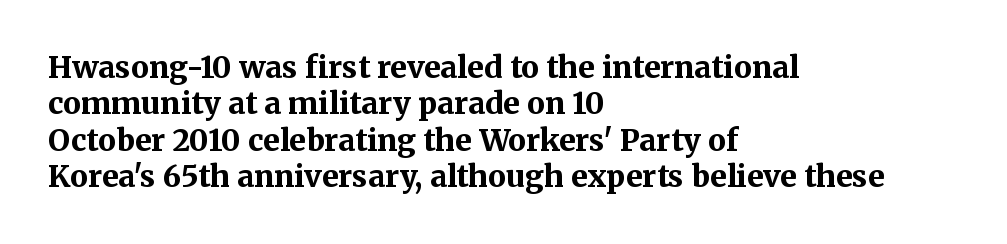
The image shows 30 px bold serif type, upright; set left-aligned, line spacing 1.21x, normal letter spacing, not underlined; medium stroke contrast and a medium x-height.
